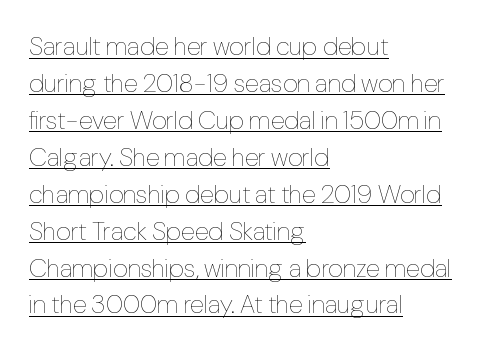
These lines were composed using upright roman letters. Check the space under the baseline: a stroke is drawn there. The line texture is even and compact thanks to regular tracking. In terms of leading, this rendering sits right in the middle. A classic flush-left, rag-right setting is used for this passage. These glyphs show unthickened strokes, regular width or finer.
